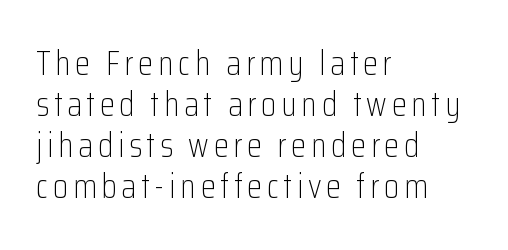
{"serif": "no", "italic": "no", "bold": "no", "weight": "light", "width": "condensed", "stroke_contrast": "low", "x_height": "medium", "monospaced": "no", "underline": "no", "align": "left", "line_spacing_ratio": 1.21, "glyph_px": 34}
